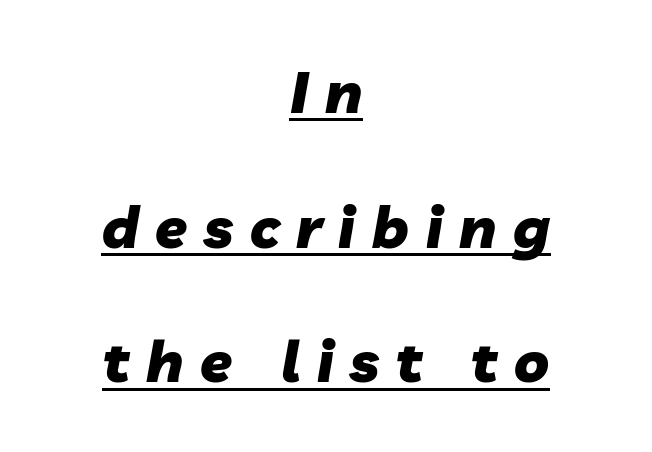
The image shows 58 px heavy type, italic (leaning right); set centered, loose line spacing (2.32x), unusually wide letter spacing (+0.29 em), underlined; low stroke contrast and a medium x-height.
